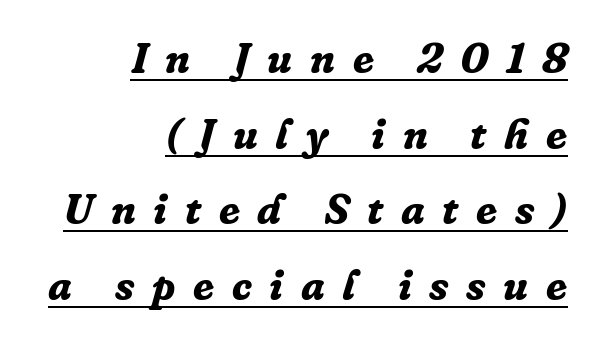
The face used here is seriffed, in the tradition of book romans. This is oblique type, the kind used for emphasis or titles. The face used here is proportionally spaced, like ordinary book or web type. The glyphs are accompanied by a horizontal stroke just below them.
